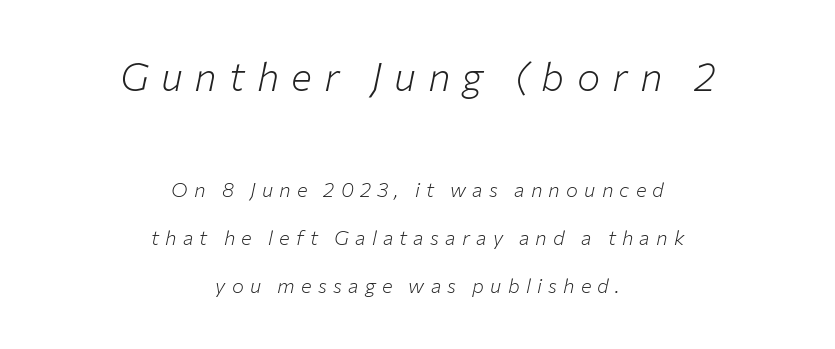
Q: Is the text bold? A: No.
Q: Is the text italic (slanted)? A: Yes, it leans right by about 12 degrees.
Q: Is the text underlined? A: No.
Q: How is the paragraph aligned? A: Centered.
Q: Is the spacing between letters normal or unusually wide? A: Unusually wide.
Q: Is the spacing between lines tight, normal or loose? A: Loose.
Q: Which block of text is set in a larger size, the first (top) or the second (bottom)? A: The first (top) one.
Q: Width (condensed, normal, or wide)? A: Normal.
Q: Stroke contrast? A: Low.
Q: x-height? A: Medium.
Q: Monospaced? A: No.
